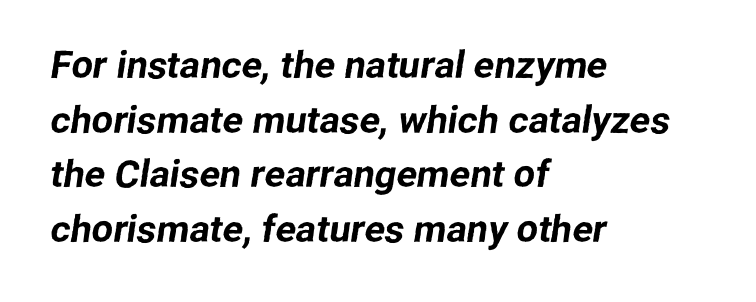
In CSS terms this would be text-align: left. Leading: standard. Unmarked baselines from the first word to the last. This sample uses a sans-serif face. Short note: letters normally spaced.
